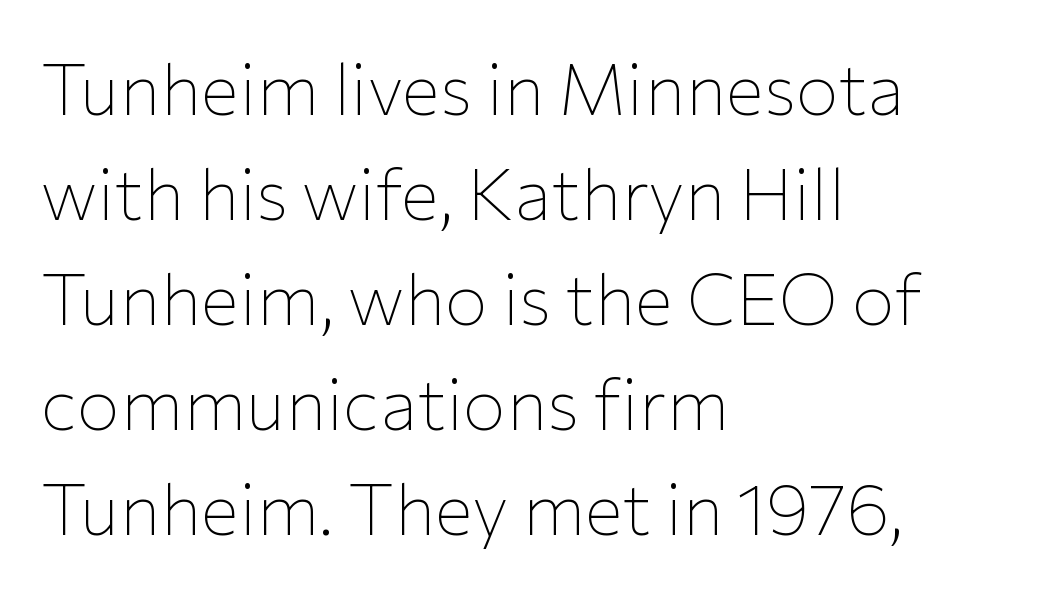
The image shows 72 px thin sans-serif type, upright; set left-aligned, normal line spacing (1.46x), normal letter spacing, not underlined; low stroke contrast and a medium x-height.
